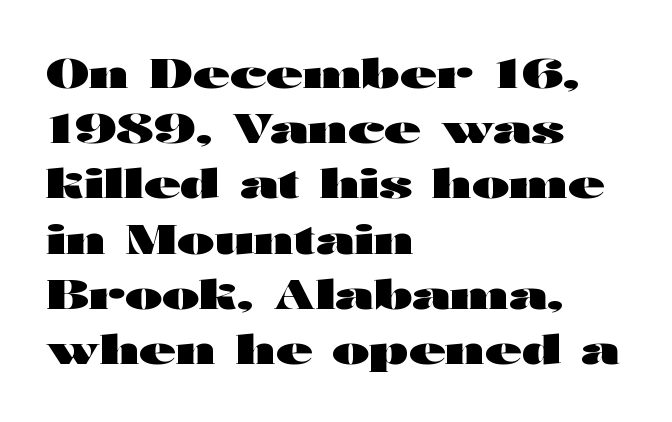
The axis of the letterforms is exactly vertical. The baseline area is clear. Alignment: flush left.
